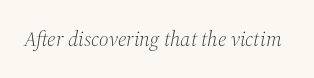
Q: Is the text bold? A: No.
Q: Is the text italic (slanted)? A: Yes, it leans right by about 12 degrees.
Q: Is the text underlined? A: No.
Q: Is the spacing between letters normal or unusually wide? A: Normal.
